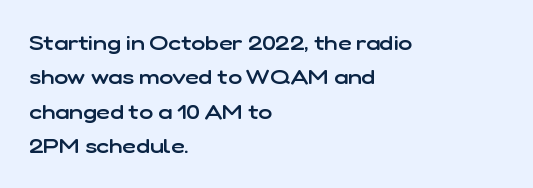
{"italic": "no", "bold": "semi", "underline": "no", "align": "left", "line_spacing": "normal", "line_spacing_ratio": 1.64, "letter_spacing": "normal", "letter_spacing_em": 0.0, "glyph_px": 21}
